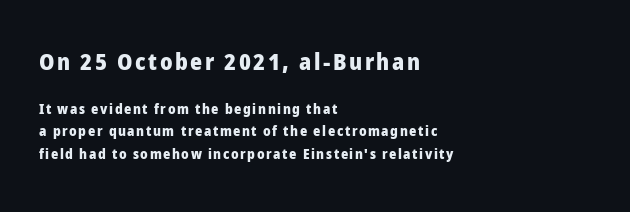
The image shows 23 px bold type, upright; set left-aligned, normal line spacing (1.62x), not underlined; the first (top) block is 1.64x larger.
